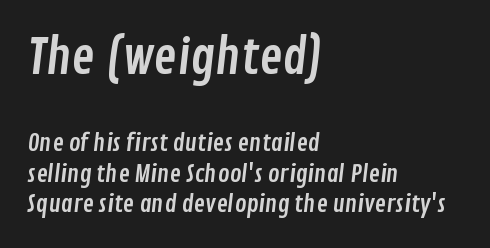
{"serif": "no", "width": "condensed", "stroke_contrast": "low", "x_height": "medium", "monospaced": "no", "underline": "no", "align": "left", "line_spacing": "normal", "line_spacing_ratio": 1.27, "letter_spacing": "normal", "letter_spacing_em": 0.0, "larger_block": "first", "size_ratio": 2.04, "glyph_px": 49}
